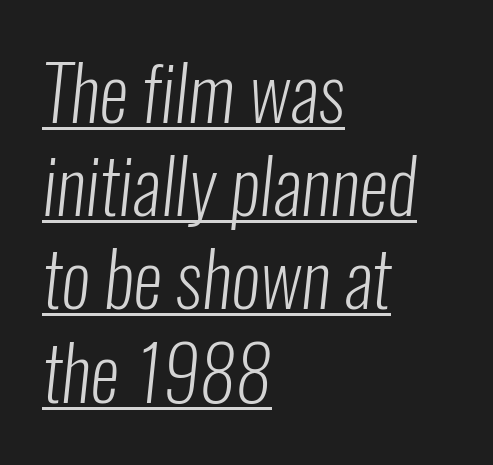
{"serif": "no", "bold": "no", "weight": "light", "width": "condensed", "stroke_contrast": "low", "x_height": "medium", "monospaced": "no", "underline": "yes", "align": "left", "line_spacing": "normal", "line_spacing_ratio": 1.26, "letter_spacing": "normal", "letter_spacing_em": 0.0, "glyph_px": 74}
